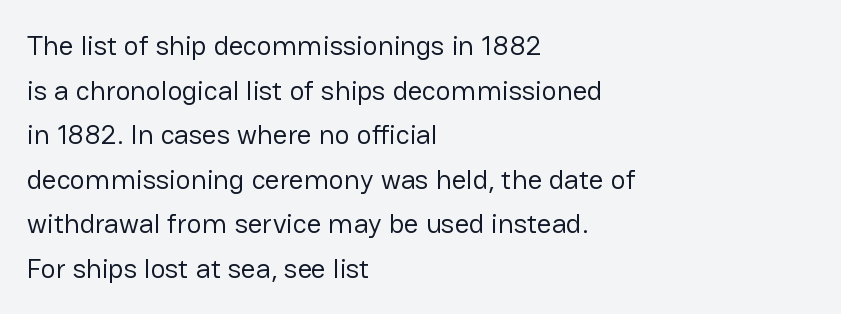
Reading down the column, the eye jumps a familiar distance to each next line. The setting favours the left margin, as ordinary paragraphs usually do. No italicization has been applied; the sample stays upright. Underlining? Definitely not there.
